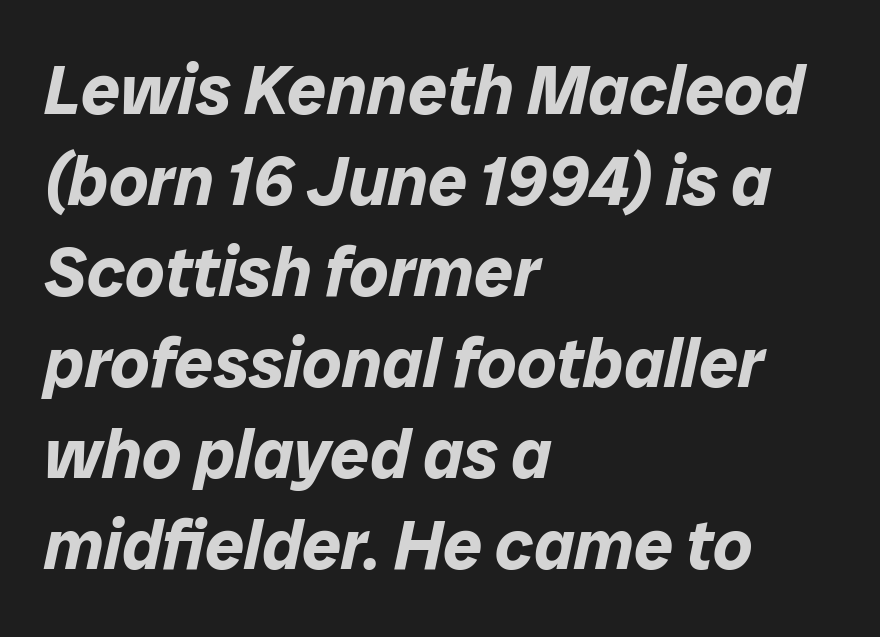
Q: Is the text bold? A: Yes.
Q: Is the text italic (slanted)? A: Yes, it leans right by about 12 degrees.
Q: Is the text underlined? A: No.
Q: How is the paragraph aligned? A: Left-aligned.
Q: Is the spacing between letters normal or unusually wide? A: Normal.
Q: Is the spacing between lines tight, normal or loose? A: Normal.
Q: Width (condensed, normal, or wide)? A: Normal.
Q: Stroke contrast? A: Low.
Q: x-height? A: Medium.
Q: Monospaced? A: No.
